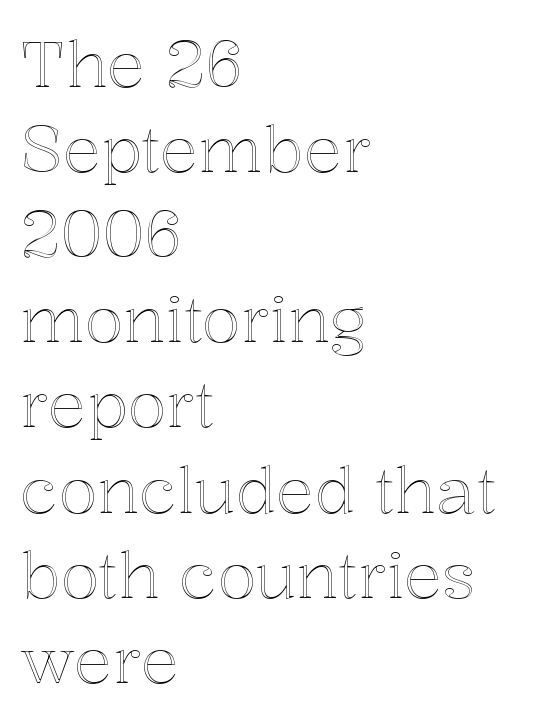
The baseline area is clear. The passage shown has conventional tracking throughout. Horizontally, the lines are justified to the leading edge only. This sample has the flowing, uneven cadence of proportional lettering.
